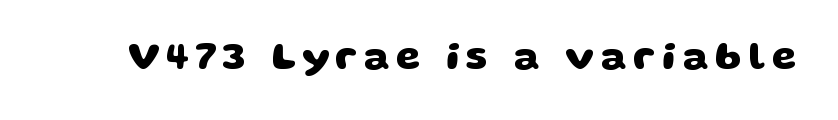
{"serif": "no", "bold": "yes", "weight": "heavy", "width": "wide", "stroke_contrast": "low", "x_height": "large", "monospaced": "no", "underline": "no", "glyph_px": 39}
